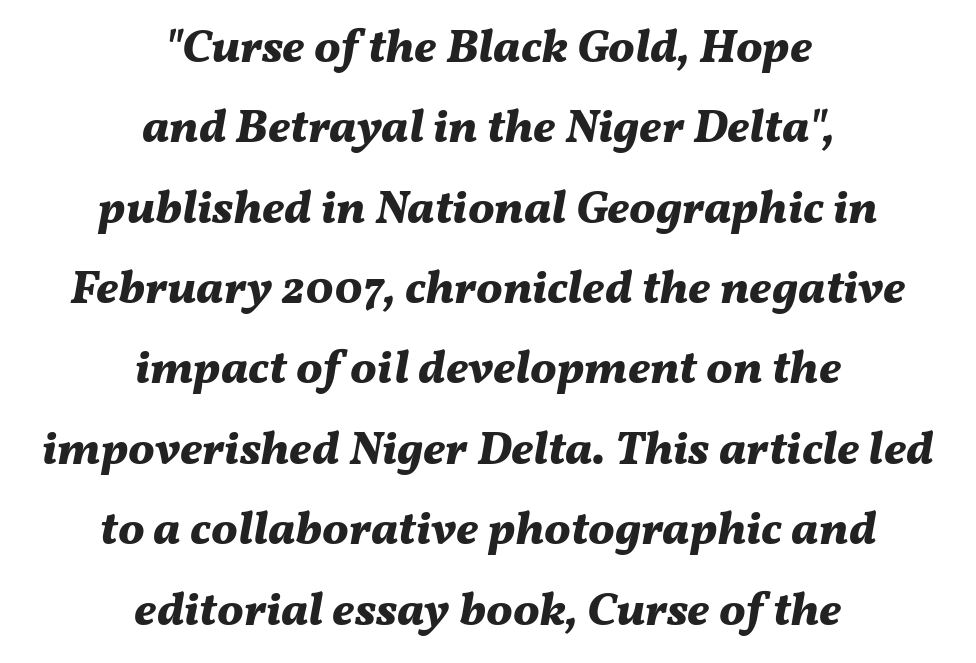
The image shows 47 px bold type, italic (leaning right); set centered, line spacing 1.71x, normal letter spacing, not underlined; medium stroke contrast and a medium x-height.
